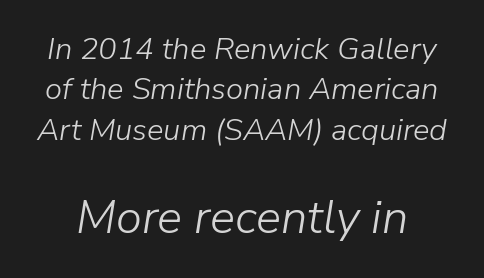
Varying glyph widths throughout — classic text-font behaviour. In terms of leading, this rendering sits right in the middle. Here the second block reads like a headline and the first like body copy. You can tell it's italic because the verticals aren't actually vertical. This sample uses plain, unmodified letter spacing. This rendering features lettering with no underline.
